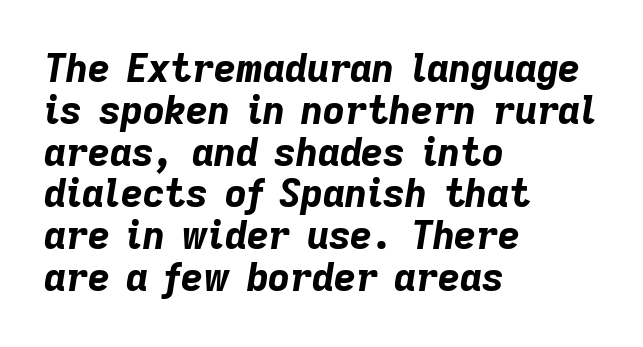
Q: Is the text bold? A: Yes.
Q: Is the text italic (slanted)? A: Yes, it leans right by about 9 degrees.
Q: Is the text underlined? A: No.
Q: How is the paragraph aligned? A: Left-aligned.
Q: Is the spacing between letters normal or unusually wide? A: Normal.
Q: Is the spacing between lines tight, normal or loose? A: Tight.
Q: Width (condensed, normal, or wide)? A: Normal.
Q: Stroke contrast? A: Low.
Q: x-height? A: Medium.
Q: Monospaced? A: No.
